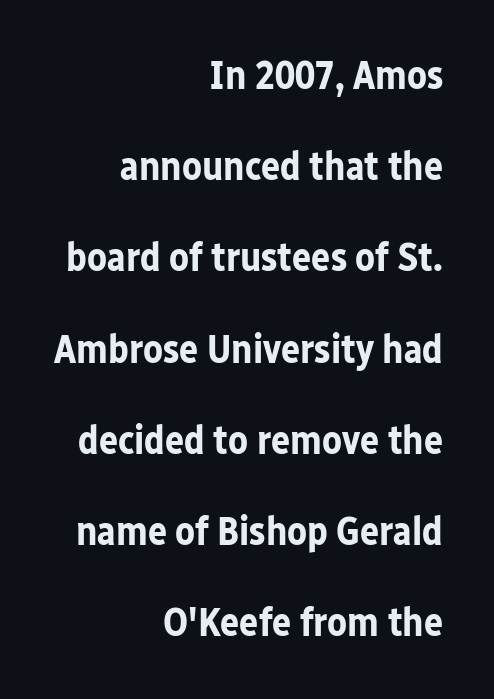
Q: Is the text bold? A: Yes.
Q: Is the text italic (slanted)? A: No, it is upright.
Q: Is the typeface a serif or a sans-serif typeface? A: Sans-serif.
Q: Is the text underlined? A: No.
Q: How is the paragraph aligned? A: Right-aligned.
Q: Is the spacing between letters normal or unusually wide? A: Normal.
Q: Is the spacing between lines tight, normal or loose? A: Loose.
Q: Width (condensed, normal, or wide)? A: Normal.
Q: Stroke contrast? A: Low.
Q: x-height? A: Medium.
Q: Monospaced? A: No.
